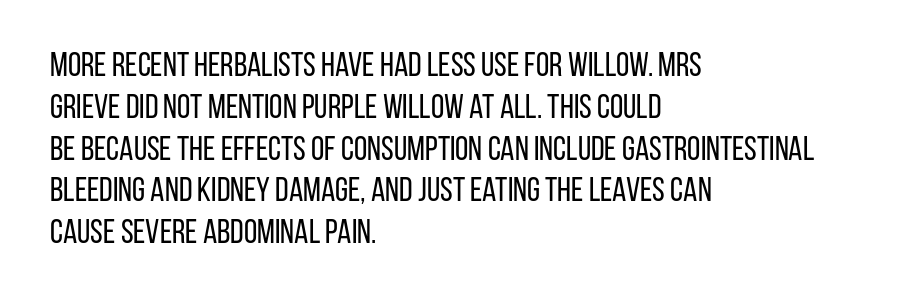
{"serif": "no", "italic": "no", "bold": "no", "weight": "regular", "width": "condensed", "stroke_contrast": "low", "x_height": "large", "monospaced": "no", "underline": "no", "align": "left", "line_spacing_ratio": 1.23, "letter_spacing": "normal", "letter_spacing_em": 0.0, "glyph_px": 34}
